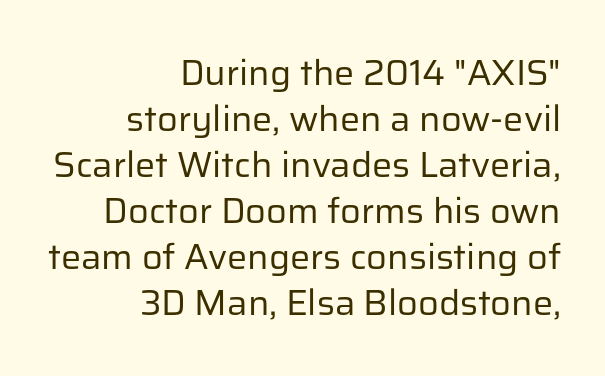
The image shows 36 px regular-weight sans-serif type, upright; set right-aligned, normal line spacing (1.28x), normal letter spacing, not underlined; low stroke contrast and a medium x-height.
